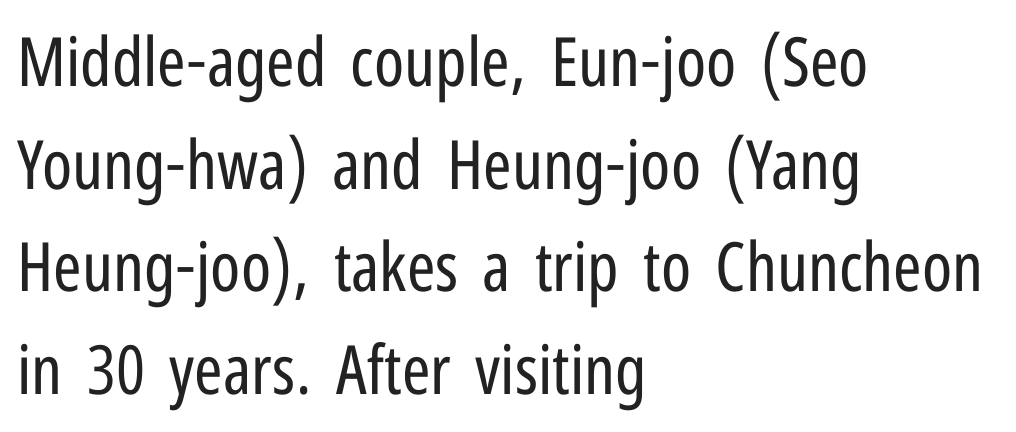
{"serif": "no", "italic": "no", "bold": "no", "weight": "regular", "width": "condensed", "stroke_contrast": "low", "x_height": "medium", "monospaced": "no", "underline": "no", "align": "left", "line_spacing": "normal", "line_spacing_ratio": 1.51, "letter_spacing": "normal", "letter_spacing_em": 0.0, "glyph_px": 68}
